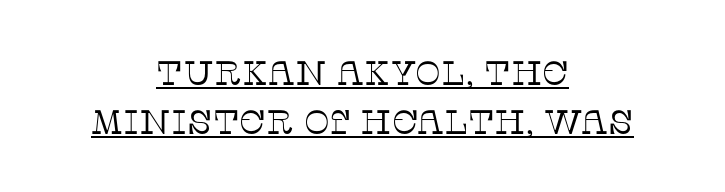
Serifs: yes, visible at the terminals of the letterforms. Alignment: centered. Is this a fixed-width face? No — the glyphs have proportional, varying widths. When letters stand straight like this, we call the style roman or upright.
